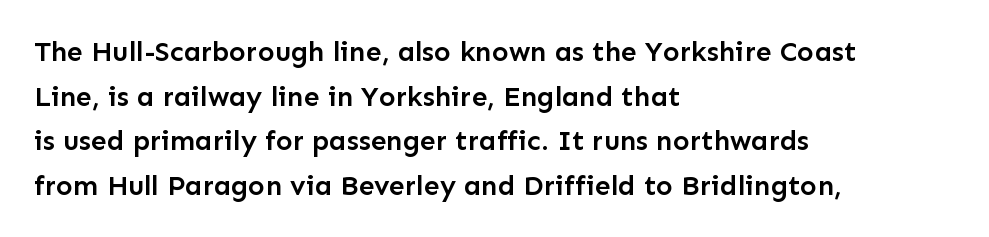
Q: Is the text bold? A: Semi-bold.
Q: Is the text italic (slanted)? A: No, it is upright.
Q: Is the typeface a serif or a sans-serif typeface? A: Sans-serif.
Q: Is the text underlined? A: No.
Q: How is the paragraph aligned? A: Left-aligned.
Q: Is the spacing between letters normal or unusually wide? A: Normal.
Q: Is the spacing between lines tight, normal or loose? A: Normal.
Q: Width (condensed, normal, or wide)? A: Normal.
Q: Stroke contrast? A: Low.
Q: x-height? A: Medium.
Q: Monospaced? A: No.
